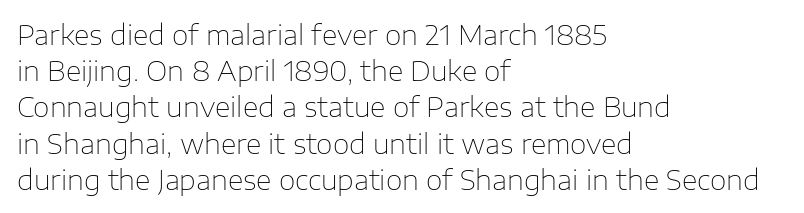
{"italic": "no", "bold": "no", "underline": "no", "align": "left", "line_spacing": "normal", "line_spacing_ratio": 1.34, "letter_spacing": "normal", "letter_spacing_em": 0.0, "glyph_px": 27}
